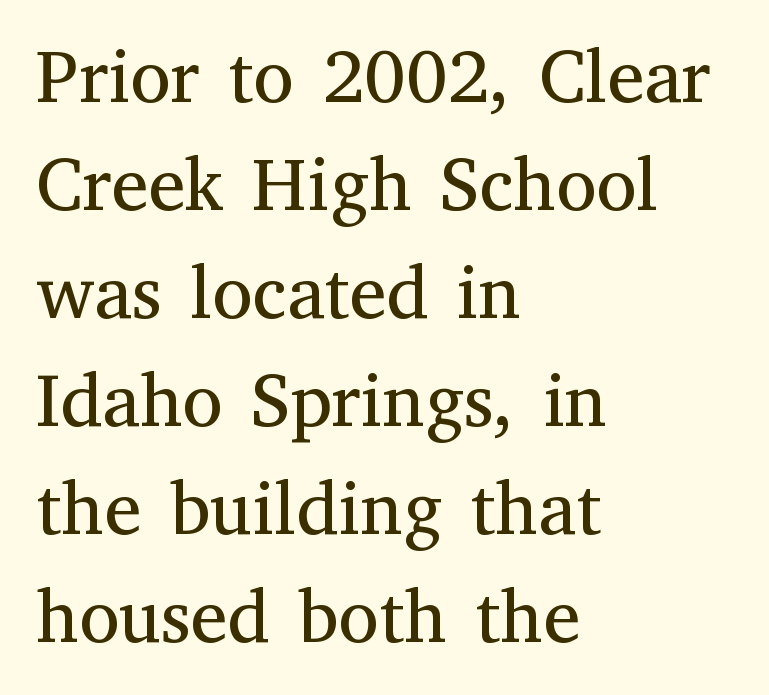
{"serif": "yes", "italic": "no", "bold": "no", "weight": "regular", "width": "normal", "stroke_contrast": "medium", "x_height": "medium", "monospaced": "no", "underline": "no", "align": "left", "line_spacing": "normal", "line_spacing_ratio": 1.46, "letter_spacing": "normal", "letter_spacing_em": 0.0, "glyph_px": 74}
